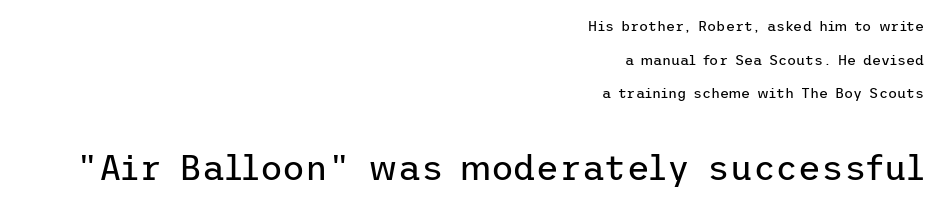
Q: Is the text bold? A: No.
Q: Is the text italic (slanted)? A: No, it is upright.
Q: Is the typeface a serif or a sans-serif typeface? A: Sans-serif.
Q: Is the text underlined? A: No.
Q: How is the paragraph aligned? A: Right-aligned.
Q: Is the spacing between letters normal or unusually wide? A: Normal.
Q: Is the spacing between lines tight, normal or loose? A: Loose.
Q: Which block of text is set in a larger size, the first (top) or the second (bottom)? A: The second (bottom) one.
Q: Width (condensed, normal, or wide)? A: Normal.
Q: Stroke contrast? A: Low.
Q: x-height? A: Medium.
